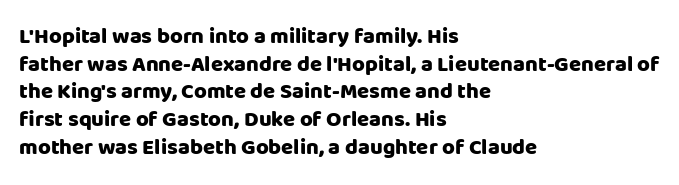
These words are printed bold, with thick strokes throughout. The string is rendered with underlining switched off. What's the leading like? Ordinary, nothing unusual. Tracking value appears to be zero — textbook default spacing. This rendering uses left alignment, leaving the right contour irregular. Every stem runs plumb, perpendicular to the baseline.
